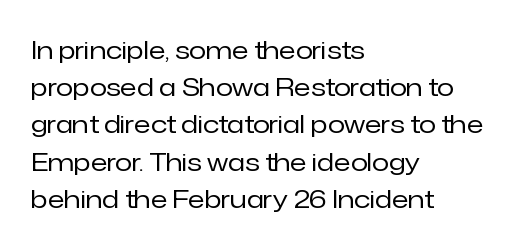
Q: Is the text bold? A: No.
Q: Is the text italic (slanted)? A: No, it is upright.
Q: Is the text underlined? A: No.
Q: How is the paragraph aligned? A: Left-aligned.
Q: Is the spacing between letters normal or unusually wide? A: Normal.
Q: Is the spacing between lines tight, normal or loose? A: Normal.
